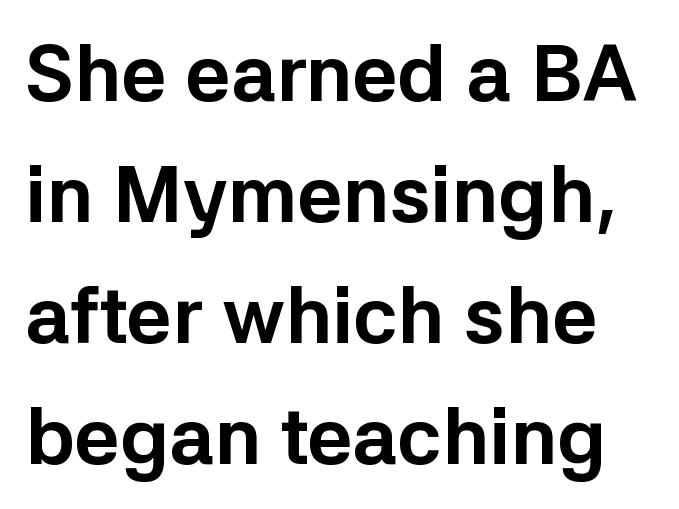
The specimen reads as upright at a glance. The rendering uses a moderate line-height, typical for paragraphs. Nope, no serifs anywhere on these letters. Tracking here is standard; glyphs follow each other at the usual distance. The characters look thick and weighty, a clear bold.
